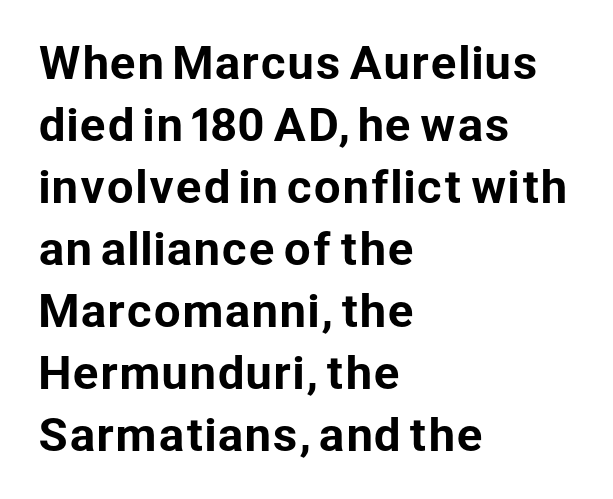
Students, observe: this is what conventionally led text looks like. Font category for this specimen: sans-serif. You can tell it's not italic because the verticals are truly vertical. The type is set solid horizontally, with unmodified tracking. The letters advance in unequal steps, a hallmark of proportional type. The zone under the glyphs is completely vacant.
